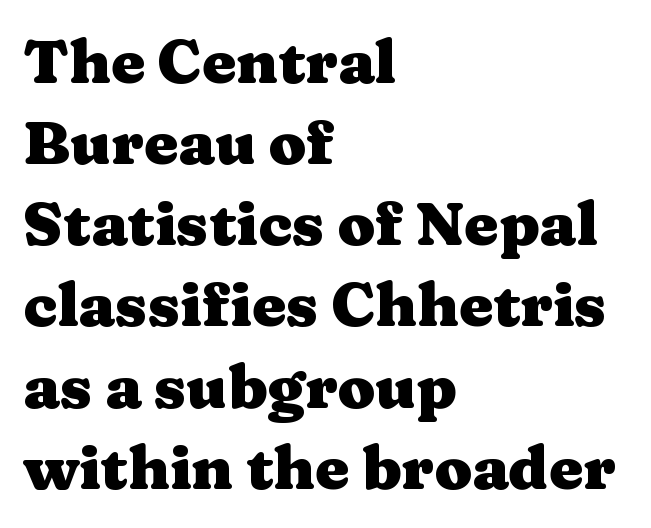
The image shows 61 px heavy, wide serif type, upright; set left-aligned, normal line spacing (1.33x), normal letter spacing, not underlined; medium stroke contrast and a medium x-height.
